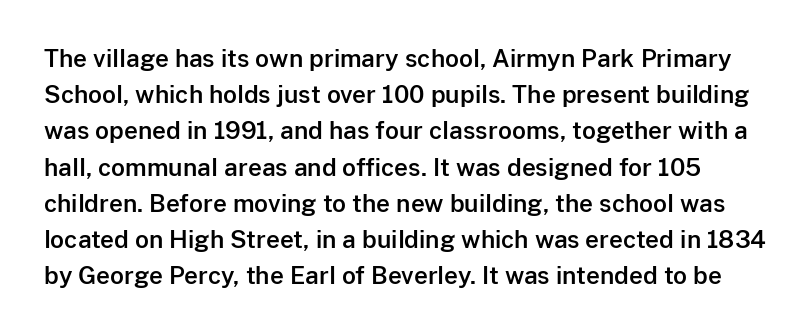
Honestly, the letter spacing is just normal — you wouldn't notice it. Rule under the text: the space is simply empty. The letters stand straight up with perfectly vertical stems. Baseline-to-baseline distance is the conventional proportion of letter height.
